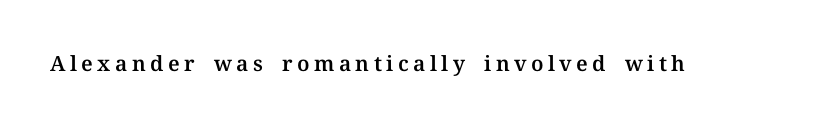
Q: Is the text italic (slanted)? A: No, it is upright.
Q: Is the text underlined? A: No.
Q: Is the spacing between letters normal or unusually wide? A: Unusually wide.
